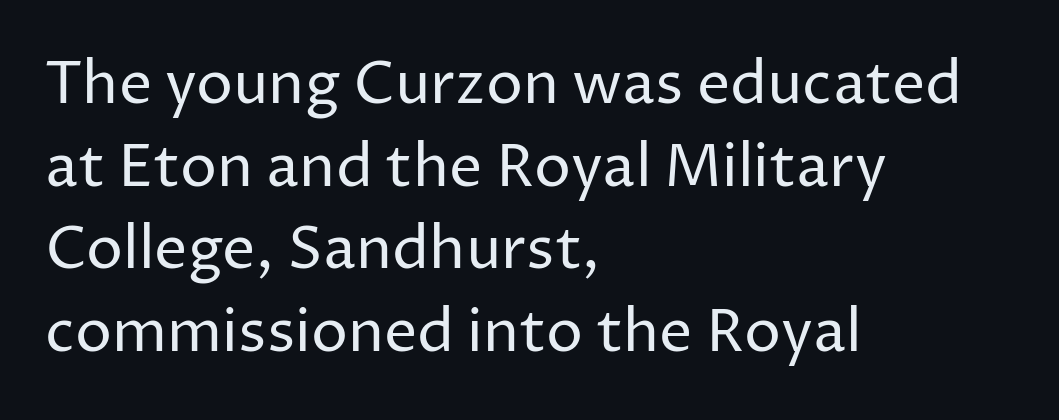
No extra ink here — the face is not bold. The gaps between neighbouring characters are ordinary and unremarkable. The passage shown is typeset with a sans-serif family. Regarding leading, the lines here are spaced in the standard way. These lines are rendered in a variable-pitch font.
